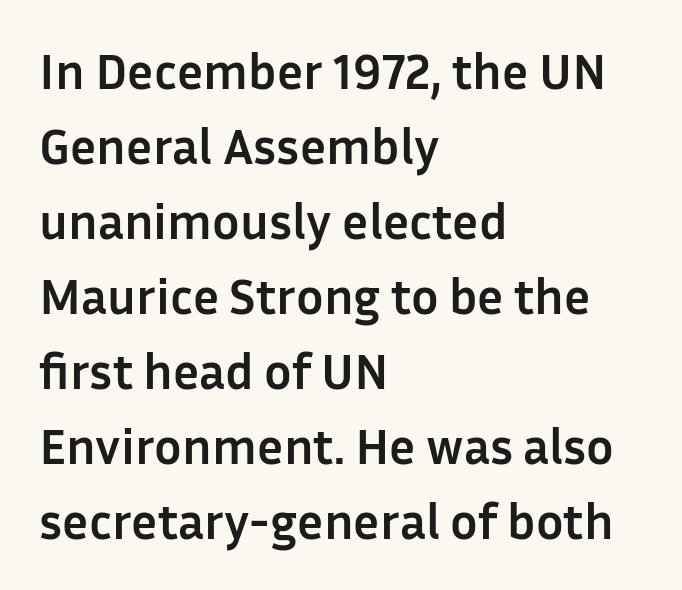
{"serif": "no", "italic": "no", "bold": "yes", "weight": "semibold", "width": "normal", "stroke_contrast": "low", "x_height": "medium", "monospaced": "no", "underline": "no", "align": "left", "line_spacing": "normal", "line_spacing_ratio": 1.47, "letter_spacing": "normal", "letter_spacing_em": 0.0, "glyph_px": 51}
